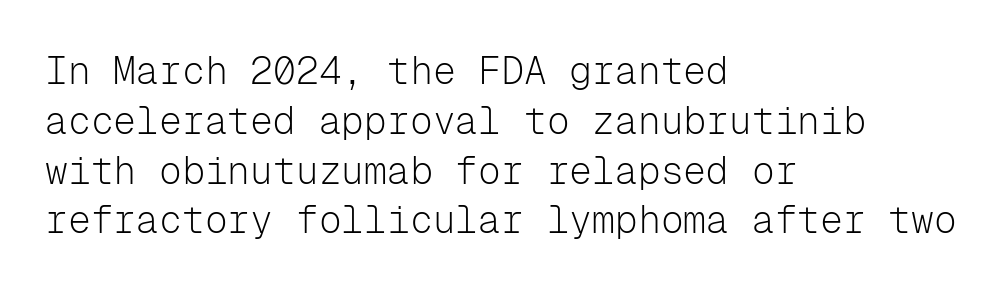
The image shows 38 px light sans-serif type, upright, monospaced; set left-aligned, normal line spacing (1.31x), normal letter spacing, not underlined; low stroke contrast and a medium x-height.
